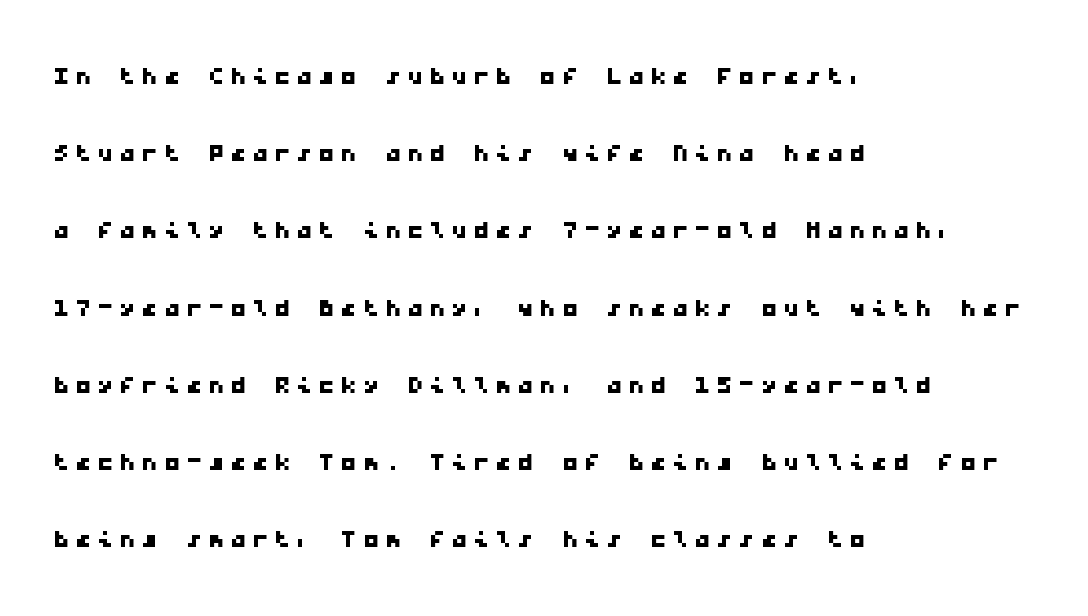
Q: Is the typeface a serif or a sans-serif typeface? A: Sans-serif.
Q: Is the text underlined? A: No.
Q: How is the paragraph aligned? A: Left-aligned.
Q: Is the spacing between lines tight, normal or loose? A: Loose.
Q: Width (condensed, normal, or wide)? A: Wide.
Q: Stroke contrast? A: Low.
Q: x-height? A: Medium.
Q: Monospaced? A: Yes.
